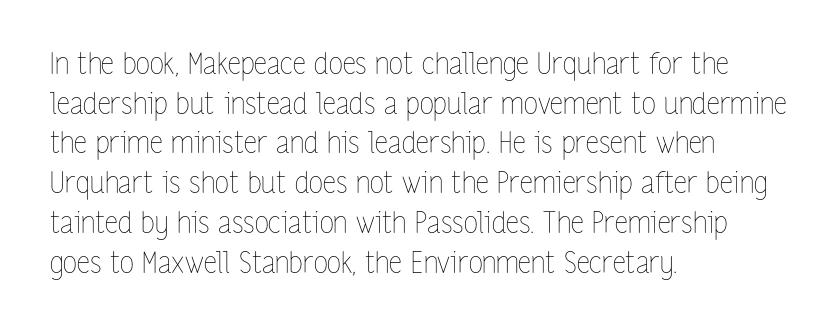
The rendering uses natural spacing where letterforms have individual widths. How would I describe the line gaps? Plain and ordinary. Caption: face not bold, strokes unweighted. This is the regular roman posture of the typeface.
